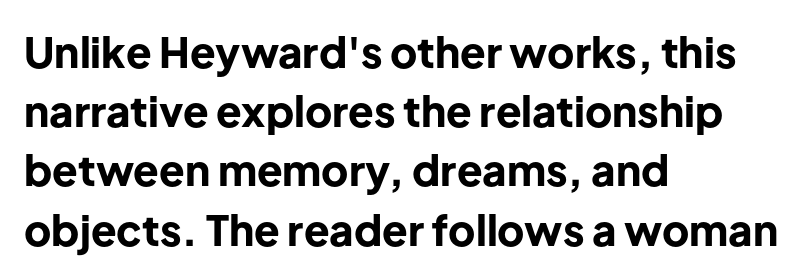
The image shows 42 px bold sans-serif type, upright; set left-aligned, normal line spacing (1.41x), normal letter spacing, not underlined; low stroke contrast and a medium x-height.
